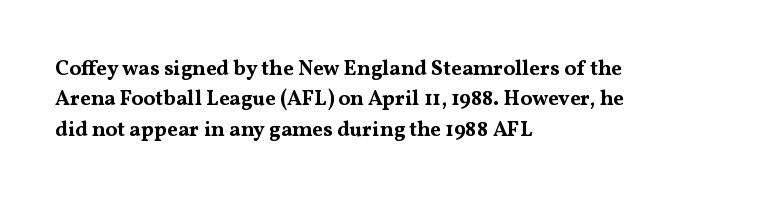
The image shows 21 px bold type, upright; set left-aligned, normal line spacing (1.45x), normal letter spacing, not underlined.
